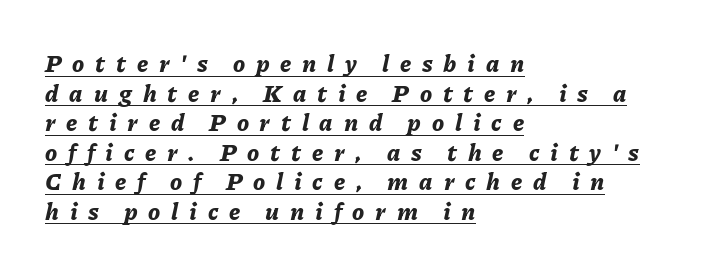
{"italic": "yes", "lean": "right", "slant_degrees": 11, "bold": "yes", "underline": "yes", "align": "left", "line_spacing_ratio": 1.23, "letter_spacing": "wide", "letter_spacing_em": 0.45, "glyph_px": 24}
